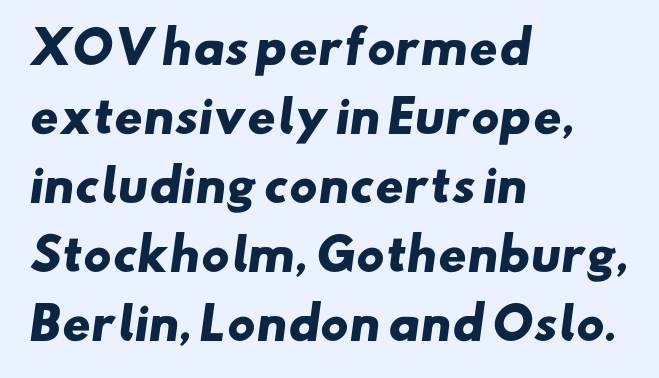
{"serif": "no", "bold": "yes", "weight": "heavy", "width": "wide", "stroke_contrast": "low", "x_height": "small", "monospaced": "no", "underline": "no", "align": "left", "line_spacing": "normal", "line_spacing_ratio": 1.57, "letter_spacing": "normal", "letter_spacing_em": 0.0, "glyph_px": 44}
